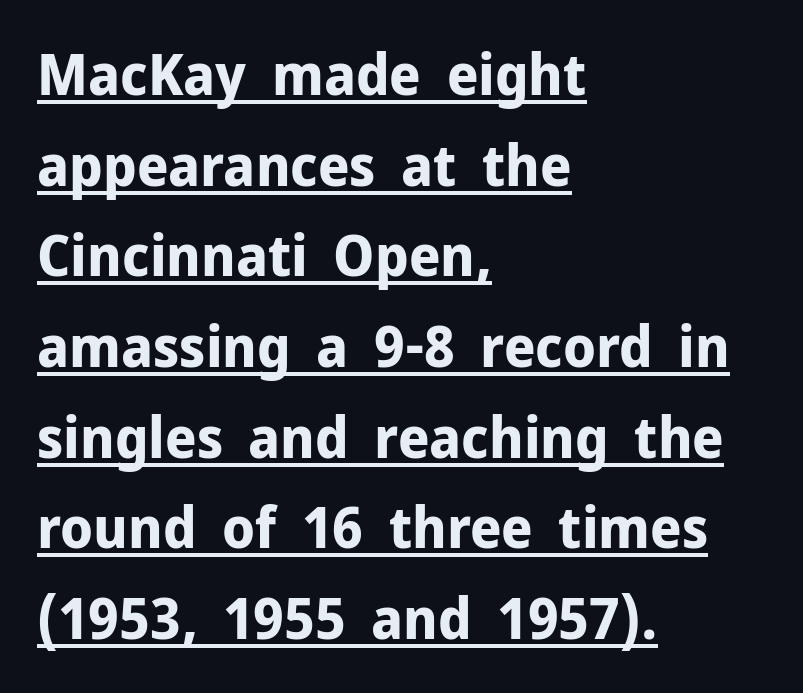
Q: Is the text bold? A: Yes.
Q: Is the text italic (slanted)? A: No, it is upright.
Q: Is the typeface a serif or a sans-serif typeface? A: Sans-serif.
Q: Is the text underlined? A: Yes.
Q: How is the paragraph aligned? A: Left-aligned.
Q: Is the spacing between letters normal or unusually wide? A: Normal.
Q: Is the spacing between lines tight, normal or loose? A: Normal.
Q: Width (condensed, normal, or wide)? A: Normal.
Q: Stroke contrast? A: Low.
Q: x-height? A: Medium.
Q: Monospaced? A: No.
